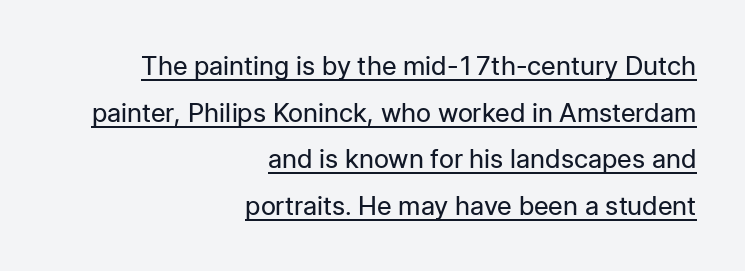
Q: Is the text bold? A: No.
Q: Is the text italic (slanted)? A: No, it is upright.
Q: Is the text underlined? A: Yes.
Q: How is the paragraph aligned? A: Right-aligned.
Q: Is the spacing between letters normal or unusually wide? A: Normal.
